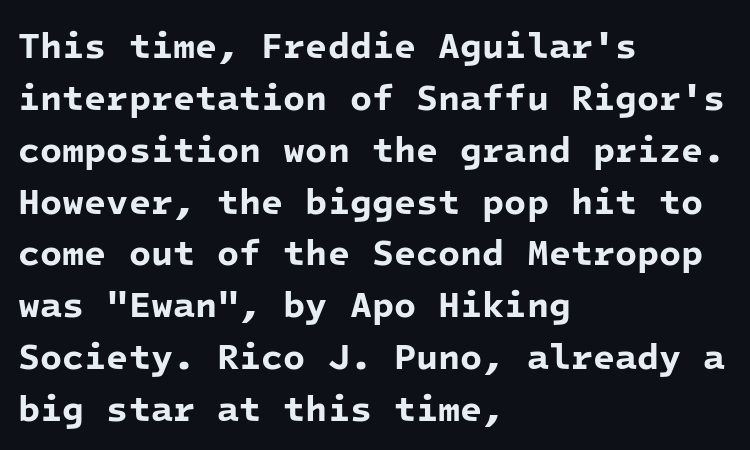
There is no visible air inserted between adjacent glyphs. The font family rendered here belongs to the sans-serif group. This block has exactly the height ordinary leading produces. Monospaced: the letters line up in strict vertical columns. Does the weight exceed regular? Yes, all the way to bold.
